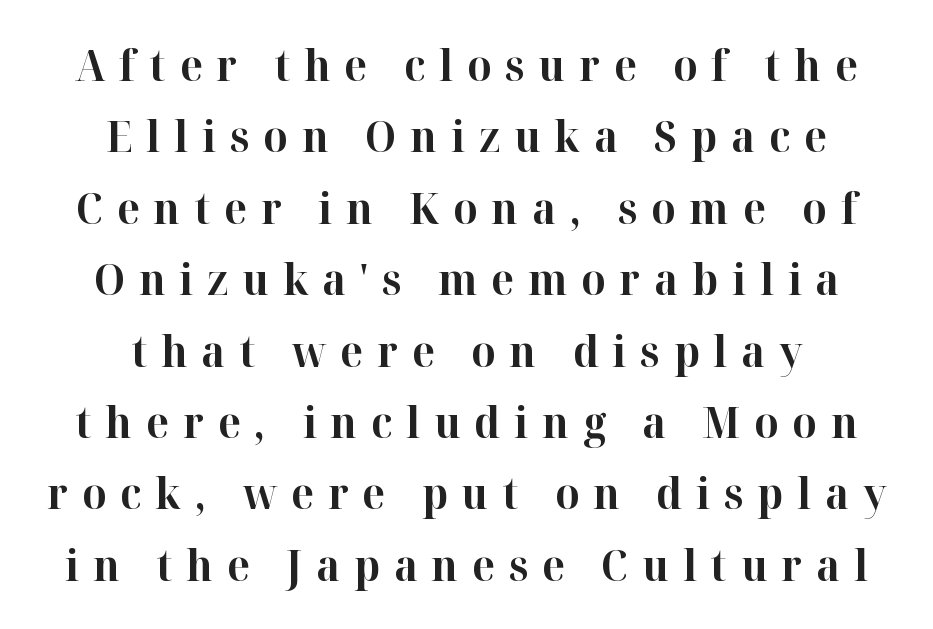
{"serif": "yes", "italic": "no", "bold": "yes", "weight": "bold", "width": "normal", "stroke_contrast": "high", "x_height": "medium", "monospaced": "no", "underline": "no", "align": "center", "line_spacing": "normal", "line_spacing_ratio": 1.66, "letter_spacing": "wide", "letter_spacing_em": 0.32, "glyph_px": 43}
